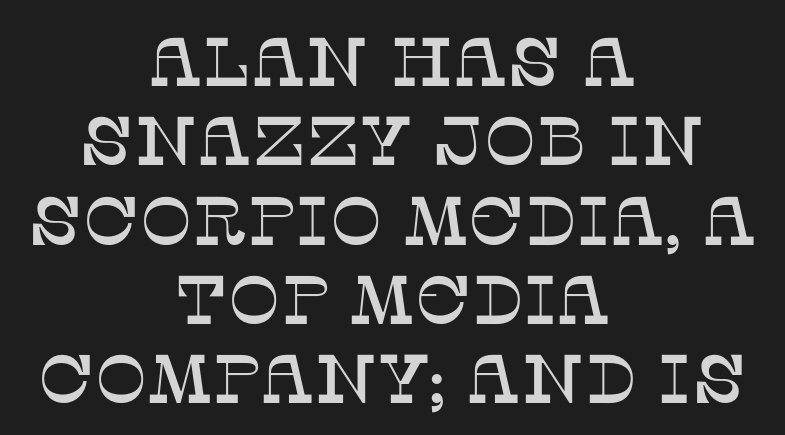
{"serif": "yes", "italic": "no", "width": "normal", "stroke_contrast": "low", "x_height": "large", "monospaced": "no", "underline": "no", "align": "center", "line_spacing": "tight", "line_spacing_ratio": 1.15, "letter_spacing": "normal", "letter_spacing_em": 0.0, "glyph_px": 69}
